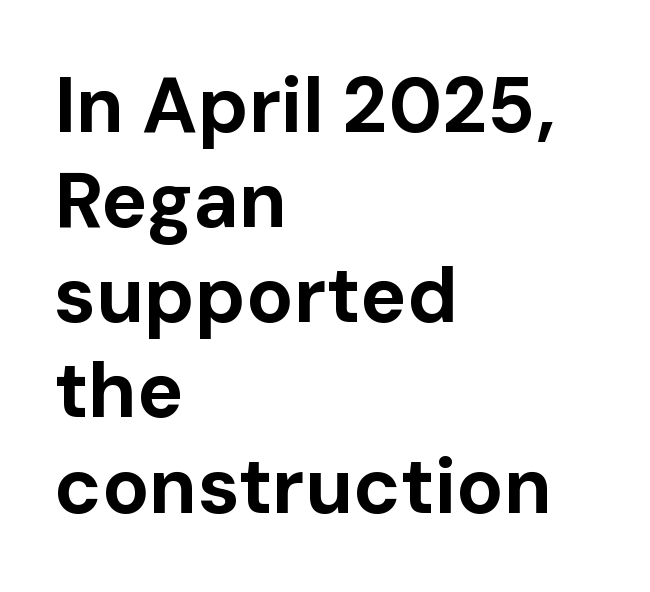
The image shows 78 px bold sans-serif type, upright; set left-aligned, line spacing 1.22x, normal letter spacing, not underlined; low stroke contrast and a medium x-height.
